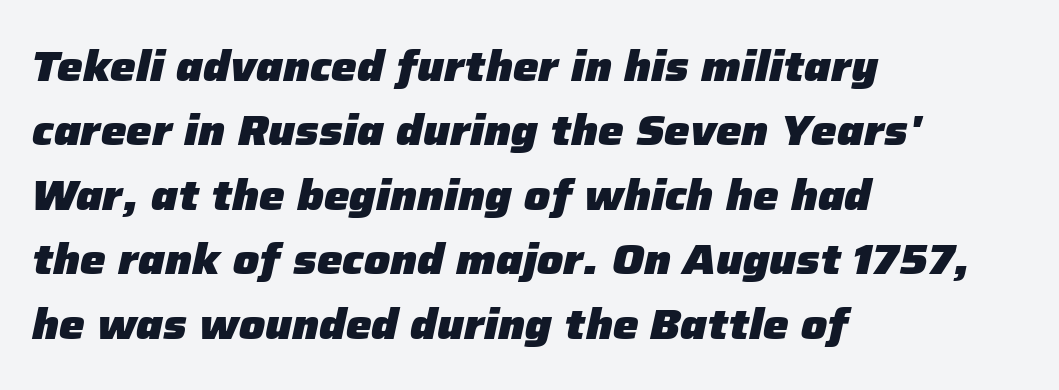
The image shows 43 px heavy type, italic (leaning right); set left-aligned, normal line spacing (1.5x), normal letter spacing, not underlined; low stroke contrast and a medium x-height.
